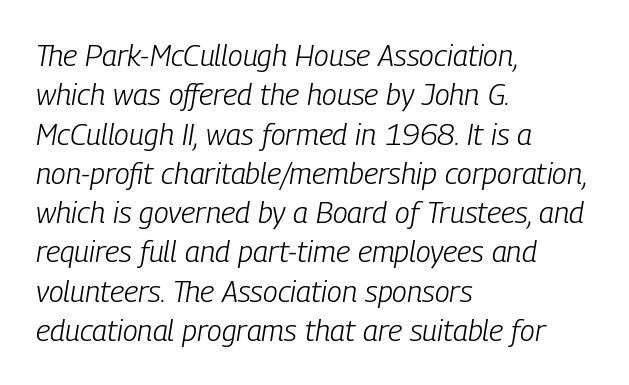
Stems here are at most as thick as an everyday book face. The rendering uses a moderate line-height, typical for paragraphs. The lines are quadded left. Words float on clear page, feet unadorned.
